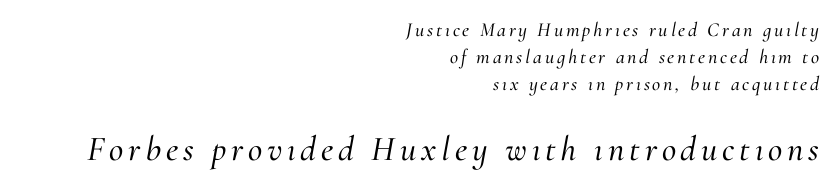
The image shows 35 px serif type, italic (leaning right); set right-aligned, normal line spacing (1.36x), not underlined; the second (bottom) block is 1.75x larger; medium stroke contrast and a small x-height.
